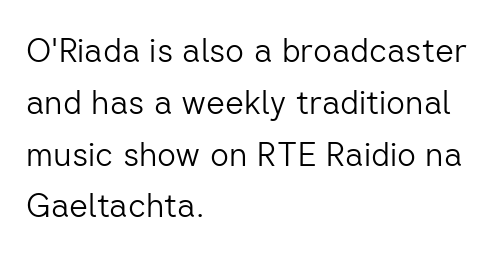
{"serif": "no", "italic": "no", "bold": "no", "weight": "light", "width": "normal", "stroke_contrast": "low", "x_height": "medium", "monospaced": "no", "underline": "no", "align": "left", "line_spacing": "normal", "line_spacing_ratio": 1.57, "letter_spacing": "normal", "letter_spacing_em": 0.0, "glyph_px": 33}
